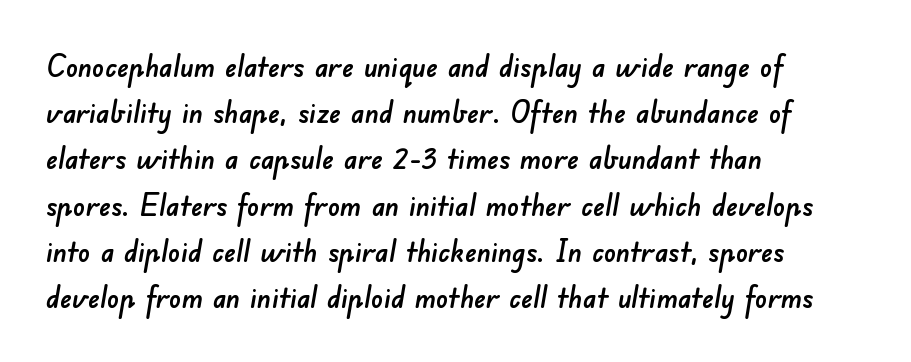
Type style note: lacks serifs. Spacing between characters is what you'd get straight out of the box. Teacher's note: observe the even left margin — that is flush-left alignment. The passage shown is not underscored anywhere. Note the varied advance widths — an 'i' is clearly narrower than an 'm'.
